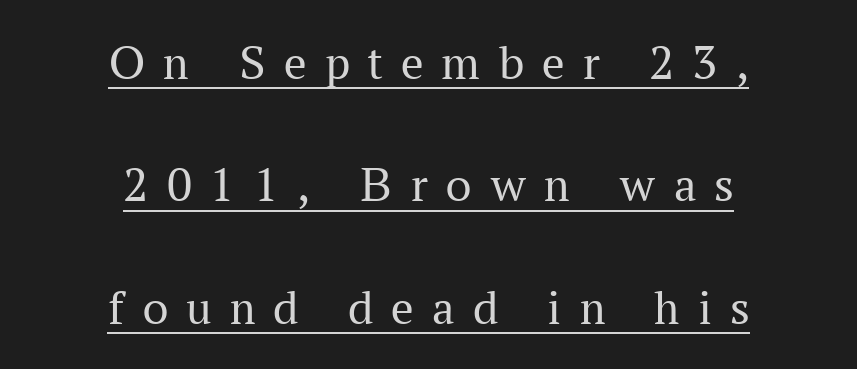
The image shows 50 px regular-weight serif type, upright; set centered, loose line spacing (2.45x), unusually wide letter spacing (+0.37 em), underlined; medium stroke contrast and a medium x-height.
